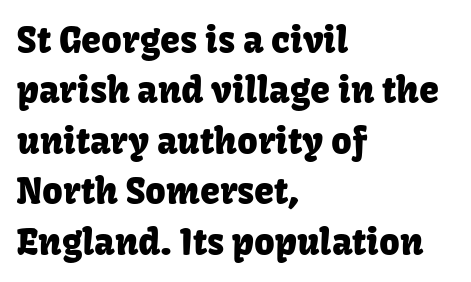
Rule under the text: the space is simply empty. Nope, not italic — everything's standing straight. Varying glyph widths throughout — classic text-font behaviour. Line beginnings align vertically; line endings do not.
